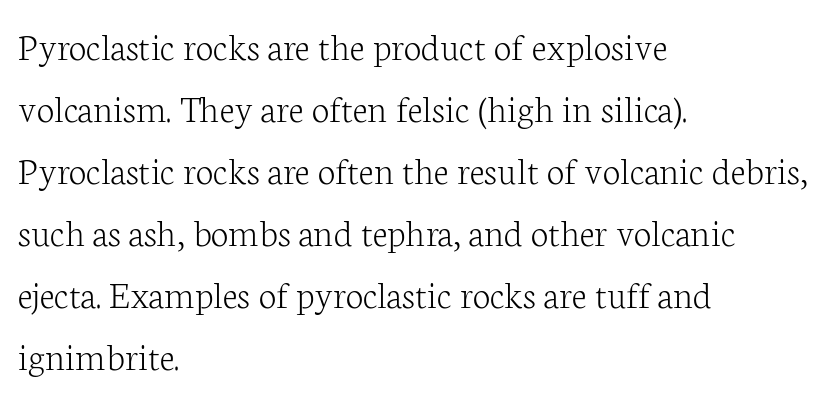
{"serif": "yes", "italic": "no", "bold": "no", "weight": "light", "width": "normal", "stroke_contrast": "low", "x_height": "medium", "monospaced": "no", "underline": "no", "align": "left", "line_spacing": "normal", "line_spacing_ratio": 1.55, "letter_spacing": "normal", "letter_spacing_em": 0.0, "glyph_px": 40}
